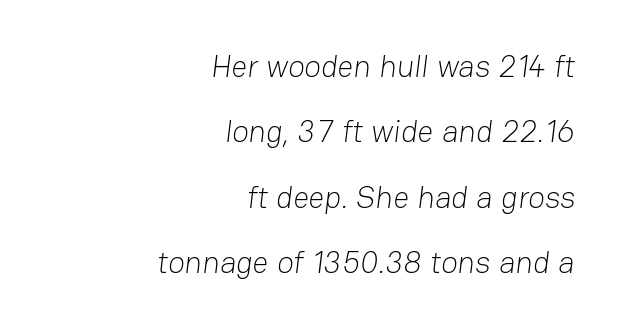
Q: Is the text bold? A: No.
Q: Is the typeface a serif or a sans-serif typeface? A: Sans-serif.
Q: Is the text underlined? A: No.
Q: How is the paragraph aligned? A: Right-aligned.
Q: Is the spacing between letters normal or unusually wide? A: Normal.
Q: Is the spacing between lines tight, normal or loose? A: Loose.
Q: Width (condensed, normal, or wide)? A: Normal.
Q: Stroke contrast? A: Low.
Q: x-height? A: Medium.
Q: Monospaced? A: No.
